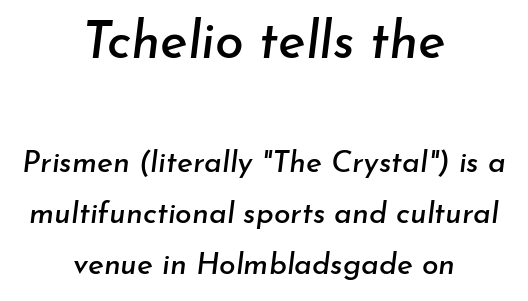
Q: Is the text italic (slanted)? A: Yes, it leans right by about 7 degrees.
Q: Is the text underlined? A: No.
Q: How is the paragraph aligned? A: Centered.
Q: Is the spacing between letters normal or unusually wide? A: Normal.
Q: Is the spacing between lines tight, normal or loose? A: Normal.
Q: Which block of text is set in a larger size, the first (top) or the second (bottom)? A: The first (top) one.
Q: Width (condensed, normal, or wide)? A: Normal.
Q: Stroke contrast? A: Low.
Q: x-height? A: Small.
Q: Monospaced? A: No.
